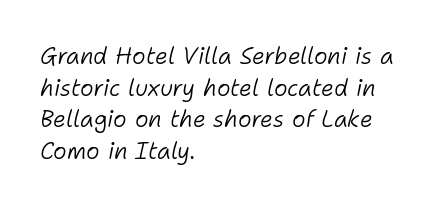
The image shows 23 px text type, italic (leaning right); set left-aligned, normal line spacing (1.37x), normal letter spacing, not underlined.
